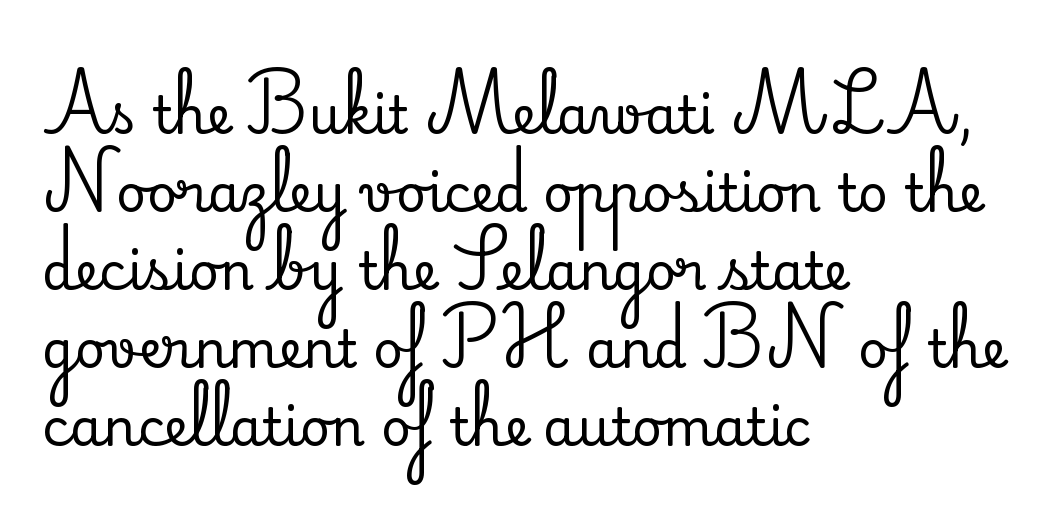
The image shows 52 px serif type, upright; set left-aligned, normal line spacing (1.5x), normal letter spacing, not underlined; medium stroke contrast and a small x-height.
